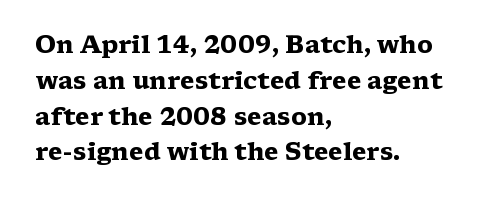
The image shows 24 px bold type, upright; set left-aligned, normal line spacing (1.49x), normal letter spacing, not underlined.
